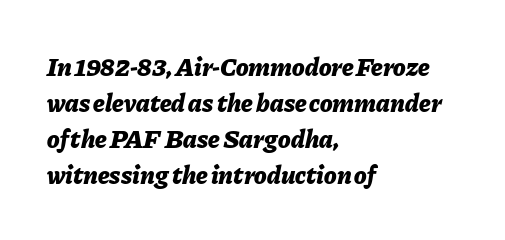
{"italic": "yes", "lean": "right", "slant_degrees": 11, "bold": "yes", "underline": "no", "align": "left", "line_spacing": "normal", "line_spacing_ratio": 1.38, "letter_spacing": "normal", "letter_spacing_em": 0.0, "glyph_px": 26}
